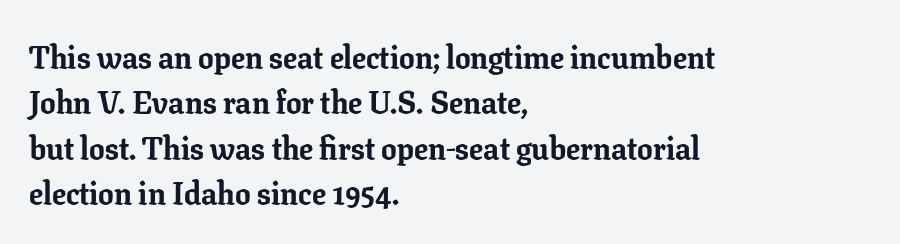
Q: Is the text bold? A: Yes.
Q: Is the text italic (slanted)? A: No, it is upright.
Q: Is the typeface a serif or a sans-serif typeface? A: Serif.
Q: Is the text underlined? A: No.
Q: How is the paragraph aligned? A: Left-aligned.
Q: Is the spacing between letters normal or unusually wide? A: Normal.
Q: Is the spacing between lines tight, normal or loose? A: Normal.
Q: Width (condensed, normal, or wide)? A: Normal.
Q: Stroke contrast? A: Low.
Q: x-height? A: Medium.
Q: Monospaced? A: No.
